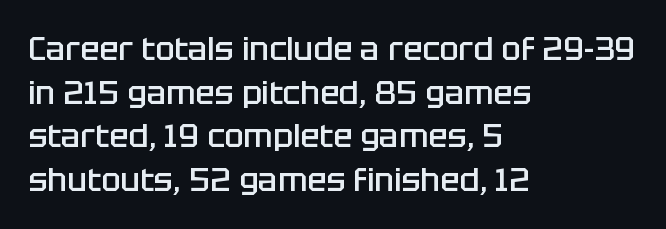
Q: Is the text bold? A: Semi-bold.
Q: Is the text italic (slanted)? A: No, it is upright.
Q: Is the typeface a serif or a sans-serif typeface? A: Sans-serif.
Q: Is the text underlined? A: No.
Q: How is the paragraph aligned? A: Left-aligned.
Q: Is the spacing between letters normal or unusually wide? A: Normal.
Q: Is the spacing between lines tight, normal or loose? A: Normal.
Q: Width (condensed, normal, or wide)? A: Normal.
Q: Stroke contrast? A: Low.
Q: x-height? A: Large.
Q: Monospaced? A: No.
